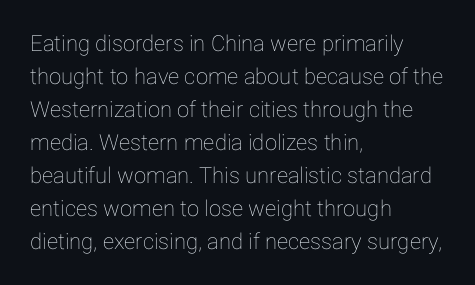
Q: Is the text italic (slanted)? A: No, it is upright.
Q: Is the text underlined? A: No.
Q: How is the paragraph aligned? A: Left-aligned.
Q: Is the spacing between letters normal or unusually wide? A: Normal.
Q: Is the spacing between lines tight, normal or loose? A: Normal.
